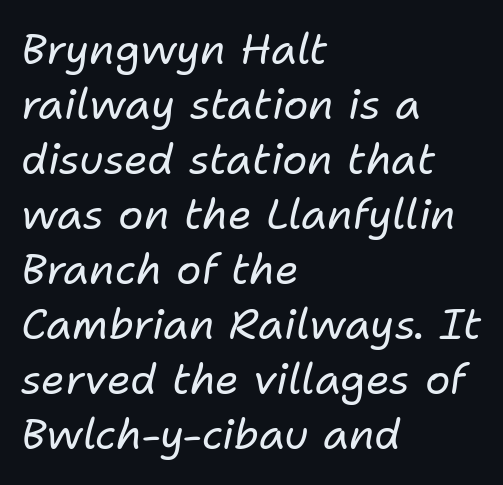
Q: Is the text bold? A: No.
Q: Is the text italic (slanted)? A: Yes, it leans right by about 11 degrees.
Q: Is the text underlined? A: No.
Q: How is the paragraph aligned? A: Left-aligned.
Q: Is the spacing between letters normal or unusually wide? A: Normal.
Q: Is the spacing between lines tight, normal or loose? A: Normal.
Q: Width (condensed, normal, or wide)? A: Normal.
Q: Stroke contrast? A: Low.
Q: x-height? A: Medium.
Q: Monospaced? A: No.
